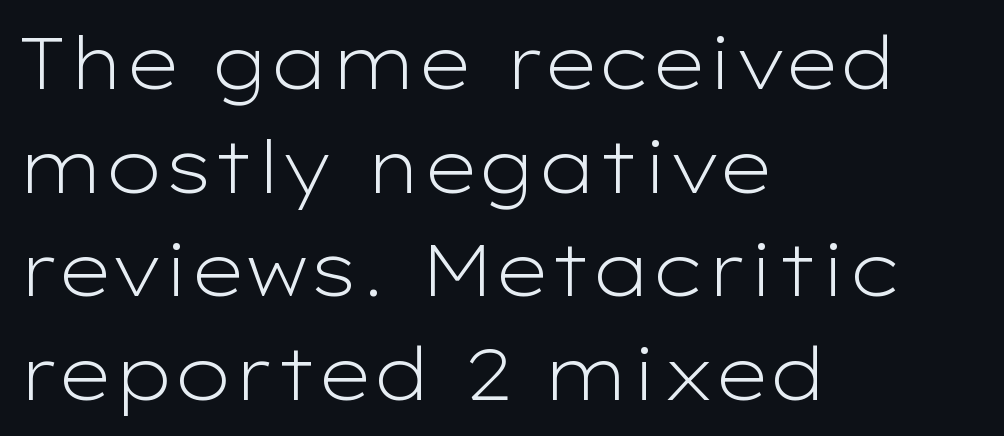
Q: Is the text bold? A: No.
Q: Is the text italic (slanted)? A: No, it is upright.
Q: Is the typeface a serif or a sans-serif typeface? A: Sans-serif.
Q: Is the text underlined? A: No.
Q: How is the paragraph aligned? A: Left-aligned.
Q: Is the spacing between letters normal or unusually wide? A: Normal.
Q: Is the spacing between lines tight, normal or loose? A: Normal.
Q: Width (condensed, normal, or wide)? A: Wide.
Q: Stroke contrast? A: Low.
Q: x-height? A: Medium.
Q: Monospaced? A: No.
